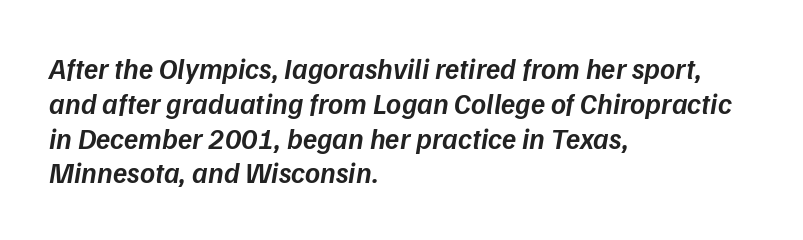
Q: Is the text bold? A: Semi-bold.
Q: Is the text italic (slanted)? A: Yes, it leans right by about 9 degrees.
Q: Is the text underlined? A: No.
Q: How is the paragraph aligned? A: Left-aligned.
Q: Is the spacing between letters normal or unusually wide? A: Normal.
Q: Width (condensed, normal, or wide)? A: Normal.
Q: Stroke contrast? A: Low.
Q: x-height? A: Medium.
Q: Monospaced? A: No.
